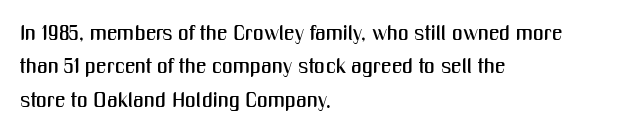
{"italic": "no", "underline": "no", "align": "left", "line_spacing": "normal", "line_spacing_ratio": 1.59, "letter_spacing": "normal", "letter_spacing_em": 0.0, "glyph_px": 21}
